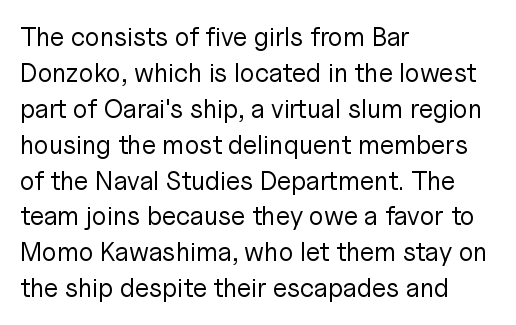
Q: Is the text bold? A: No.
Q: Is the text italic (slanted)? A: No, it is upright.
Q: Is the text underlined? A: No.
Q: How is the paragraph aligned? A: Left-aligned.
Q: Is the spacing between letters normal or unusually wide? A: Normal.
Q: Is the spacing between lines tight, normal or loose? A: Normal.
